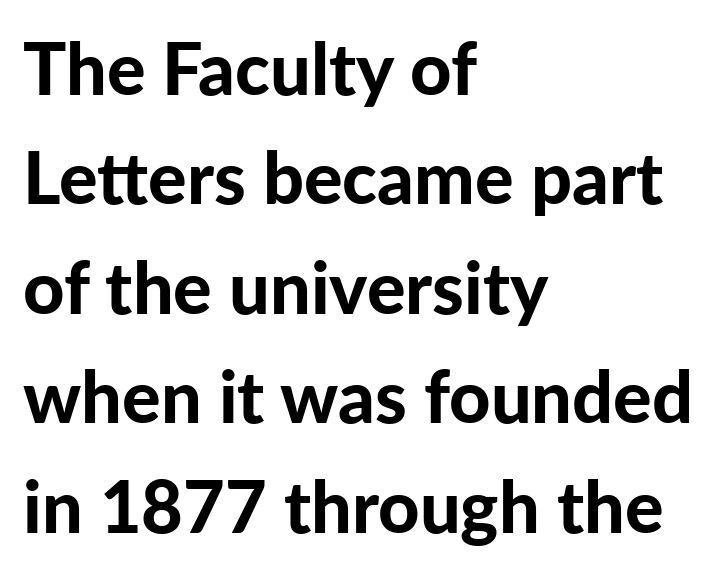
The image shows 72 px bold sans-serif type, upright; set left-aligned, normal line spacing (1.52x), normal letter spacing, not underlined; low stroke contrast and a medium x-height.
